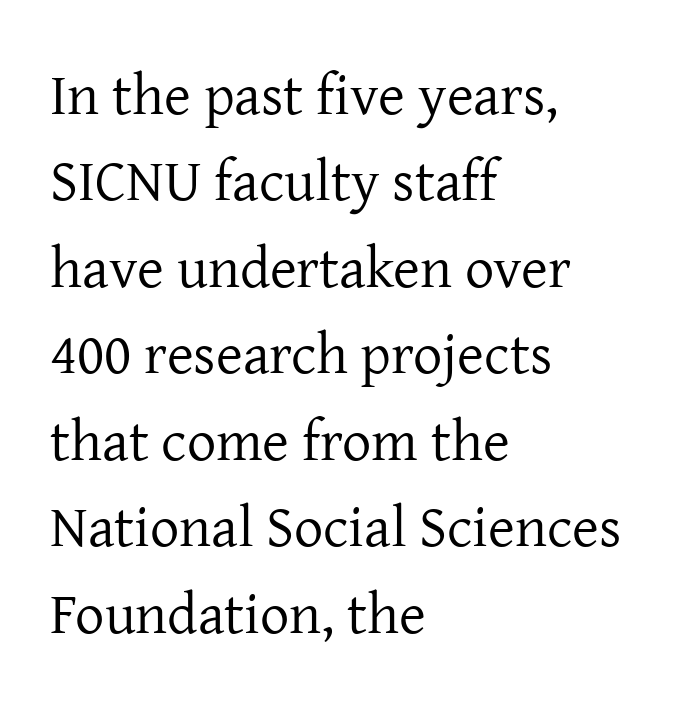
The image shows 58 px regular-weight serif type, upright; set left-aligned, normal line spacing (1.49x), normal letter spacing, not underlined; low stroke contrast and a medium x-height.
